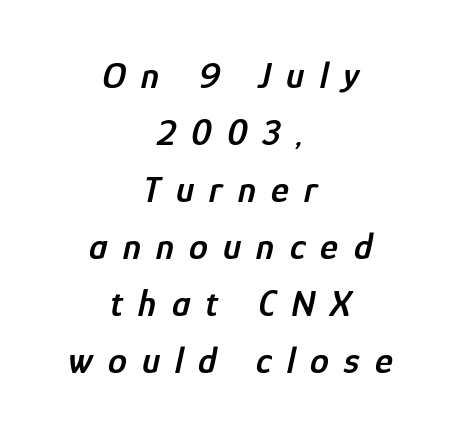
The image shows 38 px semibold, condensed type, italic (leaning right); set centered, normal line spacing (1.5x), unusually wide letter spacing (+0.4 em), not underlined; low stroke contrast and a medium x-height.
